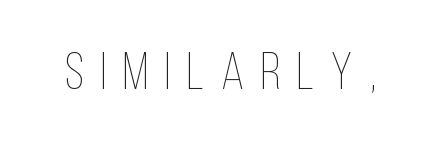
Q: Is the text bold? A: No.
Q: Is the text italic (slanted)? A: No, it is upright.
Q: Is the text underlined? A: No.
Q: Is the spacing between letters normal or unusually wide? A: Unusually wide.
Q: Width (condensed, normal, or wide)? A: Condensed.
Q: Stroke contrast? A: Low.
Q: x-height? A: Large.
Q: Monospaced? A: No.
